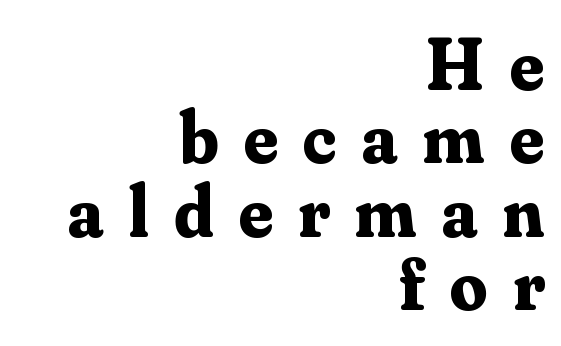
The image shows 74 px bold serif type, upright; set right-aligned, tight line spacing (0.99x), unusually wide letter spacing (+0.34 em), not underlined; medium stroke contrast and a small x-height.
